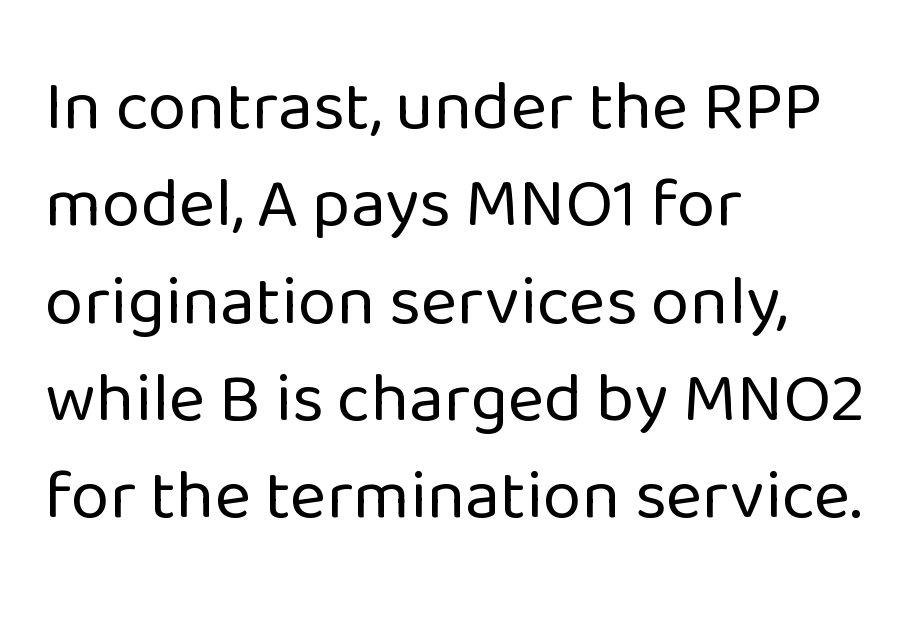
{"serif": "no", "italic": "no", "bold": "no", "weight": "regular", "width": "normal", "stroke_contrast": "low", "x_height": "medium", "monospaced": "no", "underline": "no", "align": "left", "line_spacing": "normal", "line_spacing_ratio": 1.39, "letter_spacing": "normal", "letter_spacing_em": 0.0, "glyph_px": 70}
